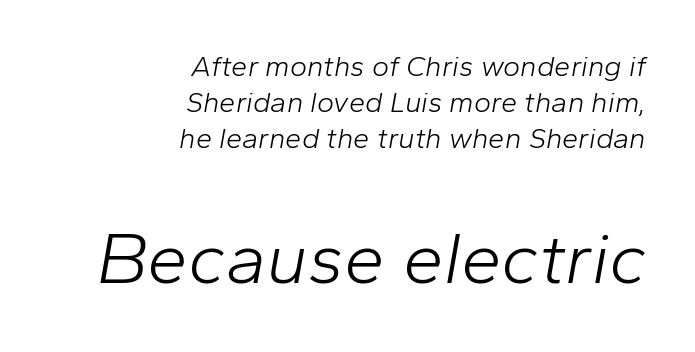
The image shows 73 px light type, italic (leaning right); set right-aligned, line spacing 1.24x, normal letter spacing, not underlined; the second (bottom) block is 2.52x larger; low stroke contrast and a medium x-height.
